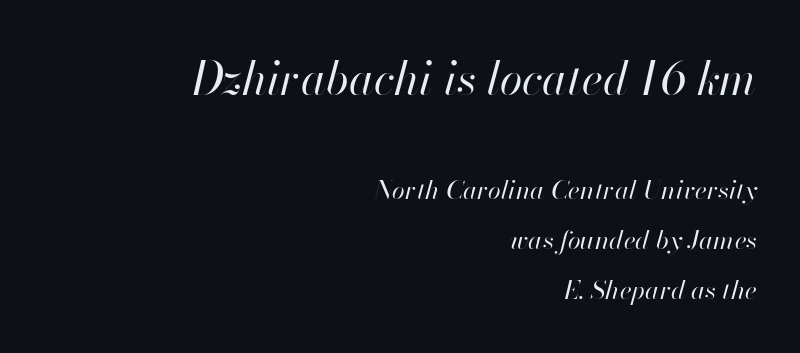
{"italic": "yes", "lean": "right", "slant_degrees": 13, "bold": "no", "weight": "regular", "width": "normal", "stroke_contrast": "high", "x_height": "small", "monospaced": "no", "underline": "no", "align": "right", "line_spacing": "loose", "line_spacing_ratio": 1.93, "letter_spacing": "normal", "letter_spacing_em": 0.0, "larger_block": "first", "size_ratio": 1.77, "glyph_px": 46}
